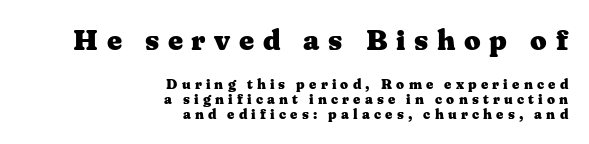
If you squint, the top block still reads clearly — it's the larger of the two. Reading down the block, your eye finds every line finishing at a fixed right position. Rows of type sit shoulder to shoulder in the vertical direction. A bare baseline throughout the passage. As a designer I'd log this as weight 700, bold. These lines have a slow, spaced-out rhythm from letter to letter.
